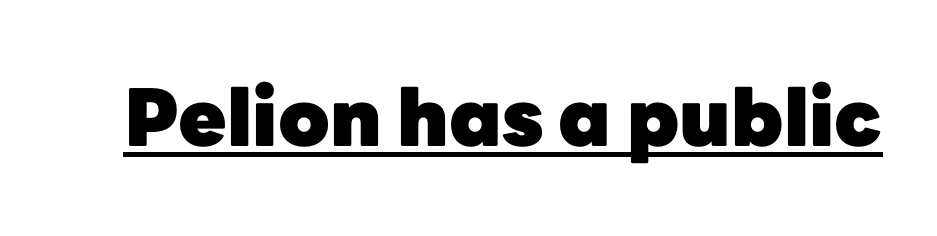
The image shows 79 px heavy sans-serif type, upright; set normal letter spacing, underlined; low stroke contrast and a medium x-height.
